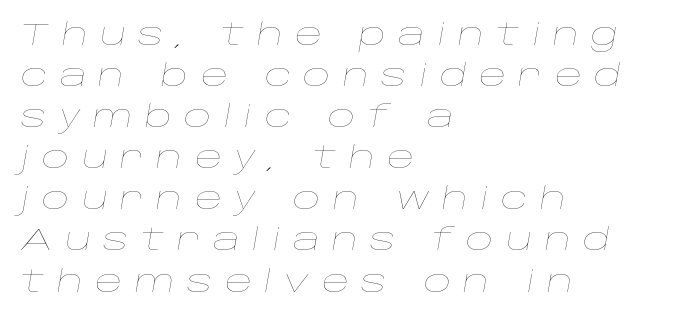
The image shows 30 px thin, wide type, italic (leaning right); set left-aligned, normal line spacing (1.37x), unusually wide letter spacing (+0.4 em), not underlined; low stroke contrast and a large x-height.
